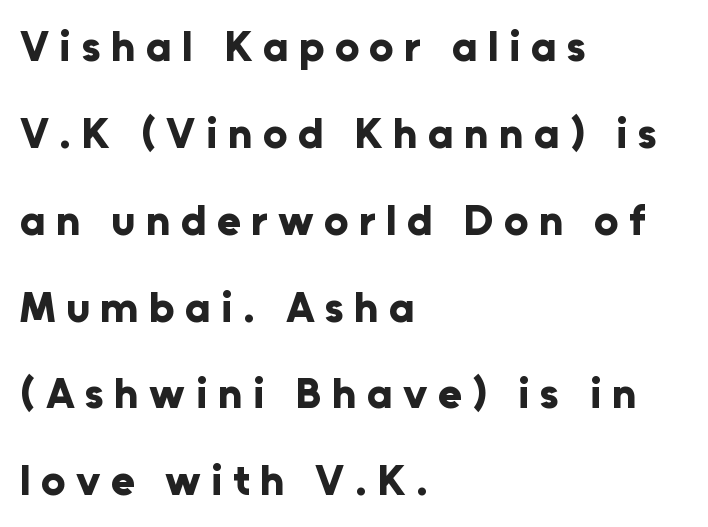
Q: Is the text bold? A: Yes.
Q: Is the text italic (slanted)? A: No, it is upright.
Q: Is the typeface a serif or a sans-serif typeface? A: Sans-serif.
Q: Is the text underlined? A: No.
Q: How is the paragraph aligned? A: Left-aligned.
Q: Is the spacing between letters normal or unusually wide? A: Unusually wide.
Q: Is the spacing between lines tight, normal or loose? A: Loose.
Q: Width (condensed, normal, or wide)? A: Normal.
Q: Stroke contrast? A: Low.
Q: x-height? A: Medium.
Q: Monospaced? A: No.
